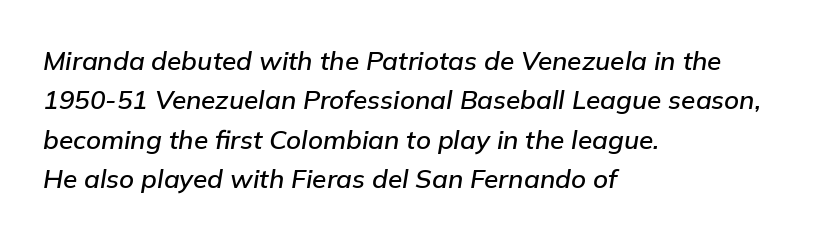
Q: Is the text italic (slanted)? A: Yes, it leans right by about 9 degrees.
Q: Is the text underlined? A: No.
Q: How is the paragraph aligned? A: Left-aligned.
Q: Is the spacing between letters normal or unusually wide? A: Normal.
Q: Is the spacing between lines tight, normal or loose? A: Normal.
